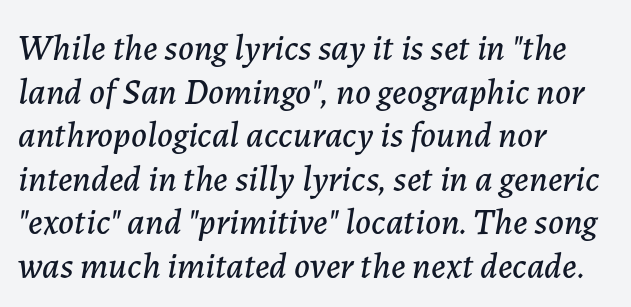
The image shows 36 px text type, italic (leaning right); set left-aligned, line spacing 1.21x, normal letter spacing, not underlined; low stroke contrast and a medium x-height.
